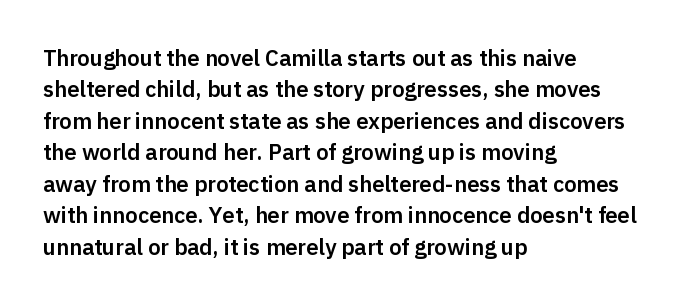
Q: Is the text italic (slanted)? A: No, it is upright.
Q: Is the text underlined? A: No.
Q: How is the paragraph aligned? A: Left-aligned.
Q: Is the spacing between letters normal or unusually wide? A: Normal.
Q: Is the spacing between lines tight, normal or loose? A: Normal.
